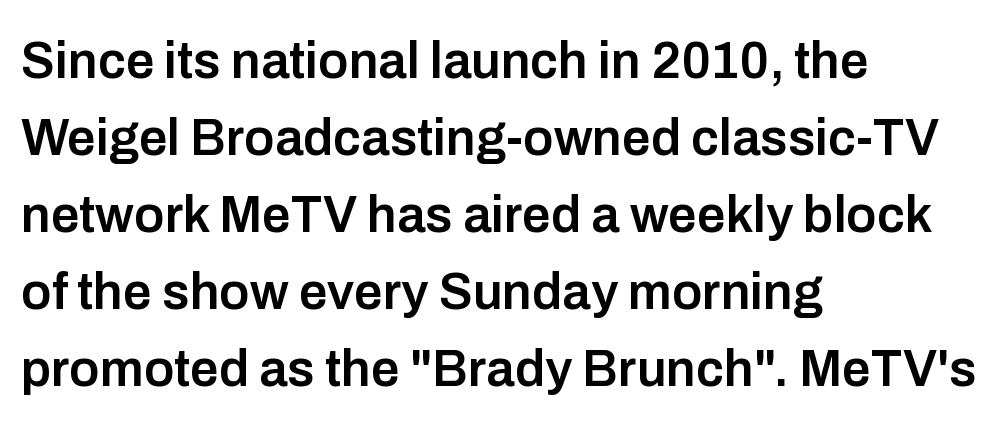
Q: Is the text bold? A: Semi-bold.
Q: Is the text italic (slanted)? A: No, it is upright.
Q: Is the typeface a serif or a sans-serif typeface? A: Sans-serif.
Q: Is the text underlined? A: No.
Q: How is the paragraph aligned? A: Left-aligned.
Q: Is the spacing between letters normal or unusually wide? A: Normal.
Q: Is the spacing between lines tight, normal or loose? A: Normal.
Q: Width (condensed, normal, or wide)? A: Normal.
Q: Stroke contrast? A: Low.
Q: x-height? A: Medium.
Q: Monospaced? A: No.
